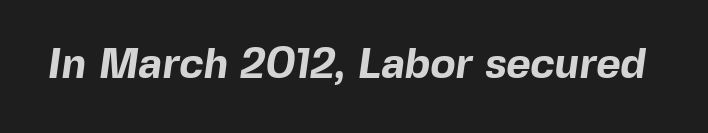
{"serif": "no", "bold": "yes", "weight": "bold", "width": "normal", "x_height": "medium", "monospaced": "no", "underline": "no", "letter_spacing": "normal", "letter_spacing_em": 0.0, "glyph_px": 42}
